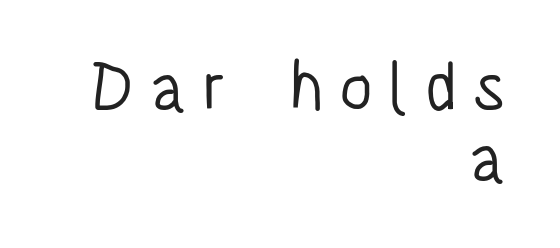
Cramped leading. A light-to-regular cut is what we see here. Think of a printed novel: that variable character pitch is what you see here. The characters display no serif detailing; their extremities are plain. There is plenty of visible air inserted between adjacent glyphs.
